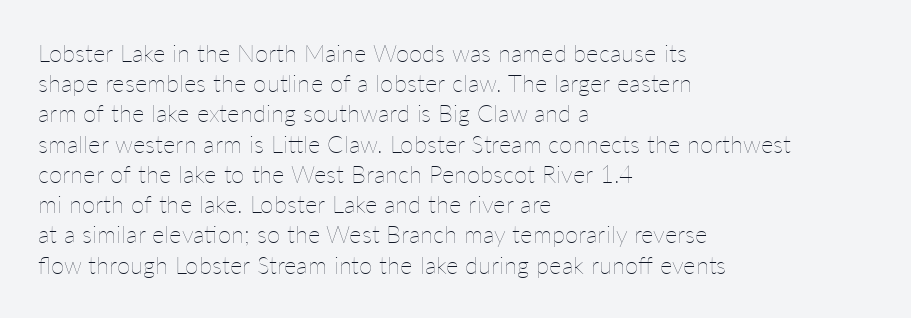
The image shows 24 px text type, upright; set left-aligned, normal line spacing (1.26x), normal letter spacing, not underlined.
